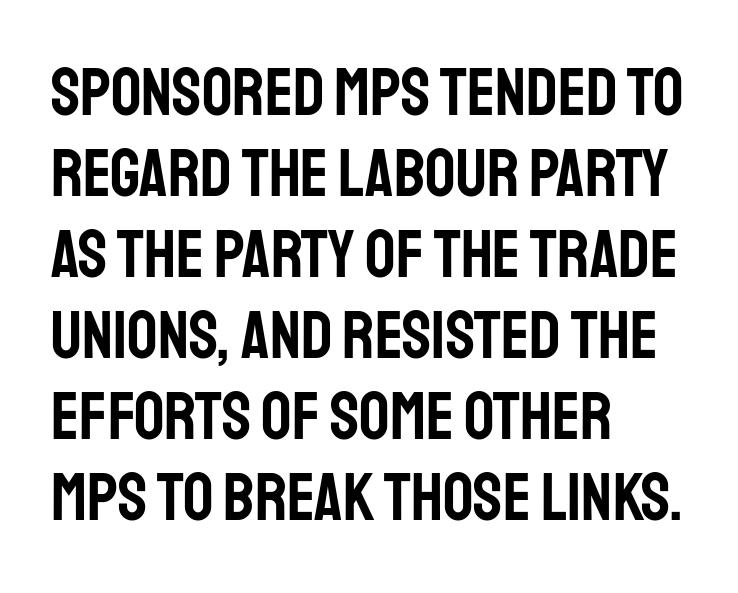
{"serif": "no", "italic": "no", "width": "condensed", "stroke_contrast": "low", "x_height": "large", "monospaced": "no", "underline": "no", "align": "left", "line_spacing_ratio": 1.21, "letter_spacing": "normal", "letter_spacing_em": 0.0, "glyph_px": 67}
